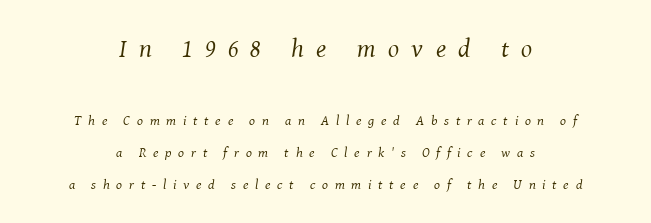
{"italic": "yes", "lean": "right", "slant_degrees": 8, "bold": "no", "underline": "no", "align": "center", "line_spacing": "loose", "line_spacing_ratio": 2.3, "letter_spacing": "wide", "letter_spacing_em": 0.48, "larger_block": "first", "size_ratio": 1.86, "glyph_px": 26}
